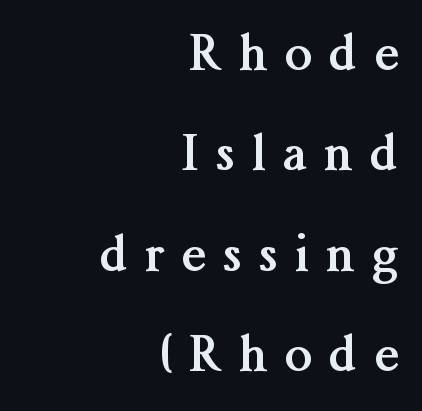
{"serif": "yes", "italic": "no", "bold": "yes", "weight": "semibold", "width": "normal", "stroke_contrast": "medium", "x_height": "medium", "monospaced": "no", "underline": "no", "align": "right", "line_spacing": "loose", "line_spacing_ratio": 2.05, "letter_spacing": "wide", "letter_spacing_em": 0.36, "glyph_px": 49}
